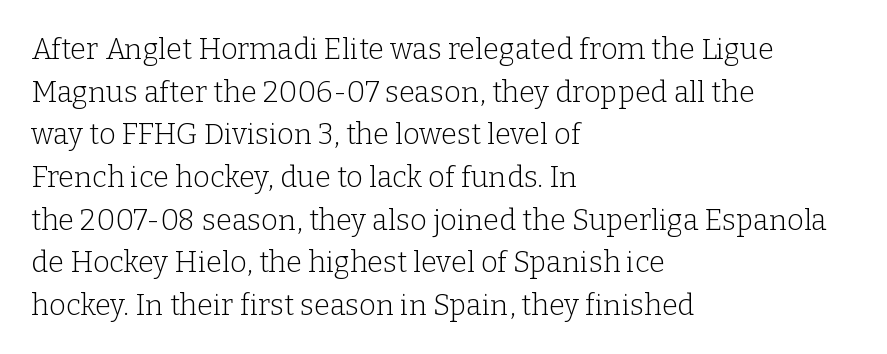
You could call the tracking neutral — neither tight nor loose. Left-aligned paragraph, ragged on the right. Note: serifs present on the glyphs. Italic? Not at all — the glyphs are vertical. The lines sit at an ordinary, default distance from one another. The rendering uses natural spacing where letterforms have individual widths.
